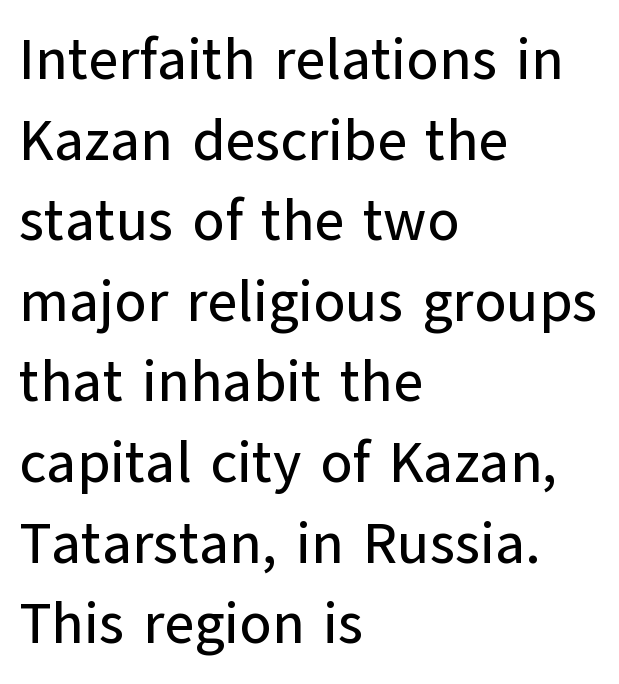
Q: Is the text italic (slanted)? A: No, it is upright.
Q: Is the typeface a serif or a sans-serif typeface? A: Sans-serif.
Q: Is the text underlined? A: No.
Q: How is the paragraph aligned? A: Left-aligned.
Q: Is the spacing between letters normal or unusually wide? A: Normal.
Q: Is the spacing between lines tight, normal or loose? A: Normal.
Q: Width (condensed, normal, or wide)? A: Normal.
Q: Stroke contrast? A: Low.
Q: x-height? A: Medium.
Q: Monospaced? A: No.
